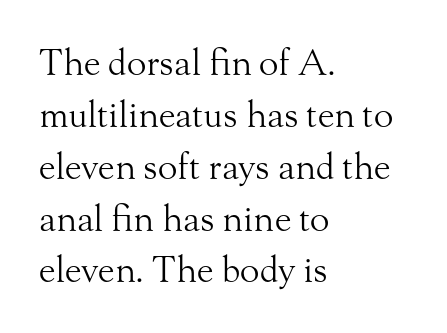
The image shows 36 px light serif type, upright; set left-aligned, normal line spacing (1.44x), normal letter spacing, not underlined; medium stroke contrast and a small x-height.
